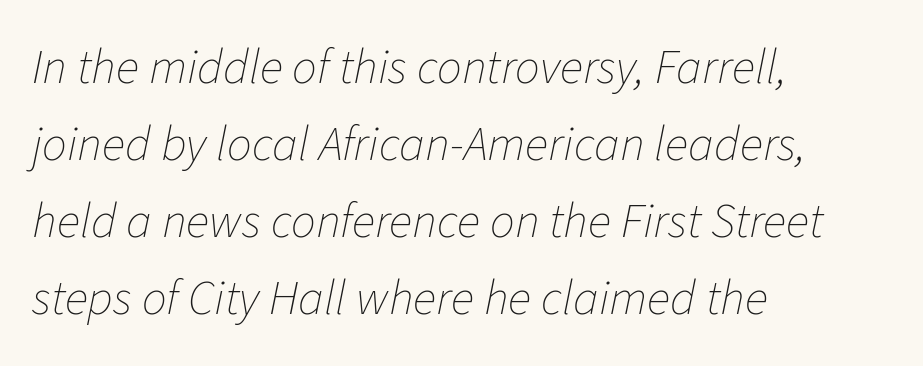
{"italic": "yes", "lean": "right", "slant_degrees": 11, "bold": "no", "weight": "thin", "width": "normal", "stroke_contrast": "low", "x_height": "medium", "monospaced": "no", "underline": "no", "align": "left", "line_spacing": "normal", "line_spacing_ratio": 1.57, "letter_spacing": "normal", "letter_spacing_em": 0.0, "glyph_px": 49}
